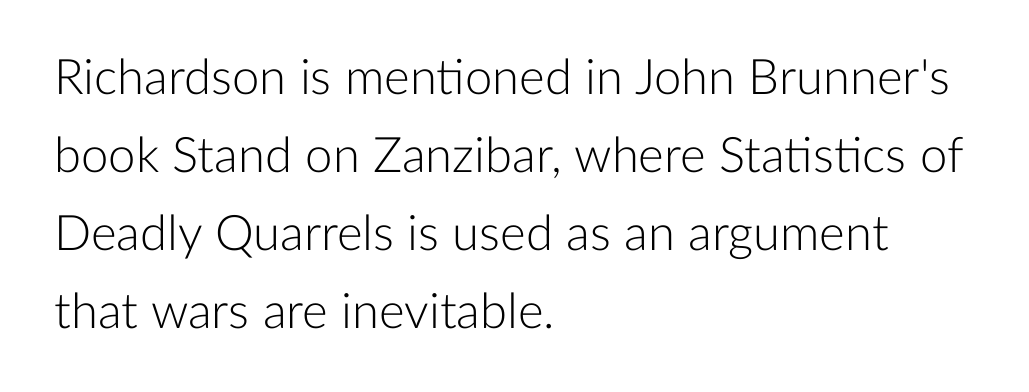
Letterform terminals end flat and unadorned throughout the passage. The setting favours the left margin, as ordinary paragraphs usually do. Nope, not italic — everything's standing straight. Varying glyph widths throughout — classic text-font behaviour. These lines keep a tight, regular rhythm from letter to letter. Vertical stems look standard width or narrower in stroke.
